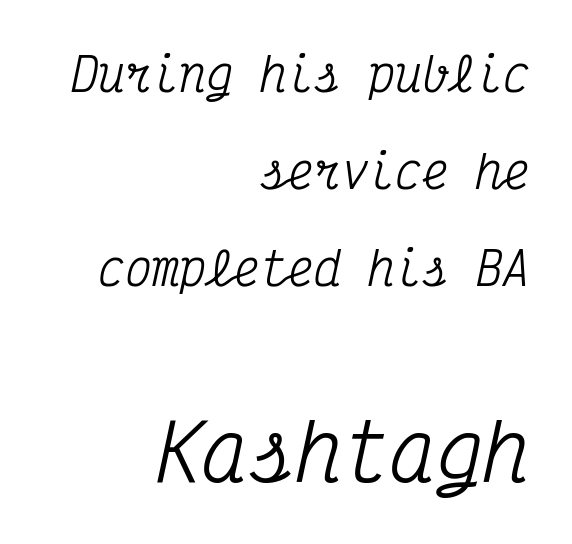
Q: Is the text italic (slanted)? A: Yes, it leans right by about 12 degrees.
Q: Is the typeface a serif or a sans-serif typeface? A: Serif.
Q: Is the text underlined? A: No.
Q: How is the paragraph aligned? A: Right-aligned.
Q: Is the spacing between letters normal or unusually wide? A: Normal.
Q: Is the spacing between lines tight, normal or loose? A: Loose.
Q: Which block of text is set in a larger size, the first (top) or the second (bottom)? A: The second (bottom) one.
Q: Width (condensed, normal, or wide)? A: Condensed.
Q: Stroke contrast? A: Medium.
Q: x-height? A: Medium.
Q: Monospaced? A: Yes.
